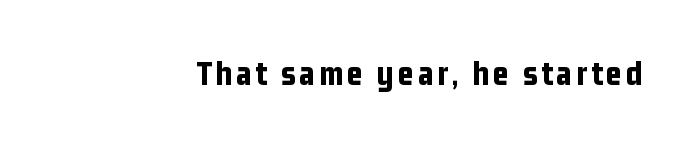
The image shows 35 px bold, condensed sans-serif type, upright; set not underlined; low stroke contrast and a medium x-height.
